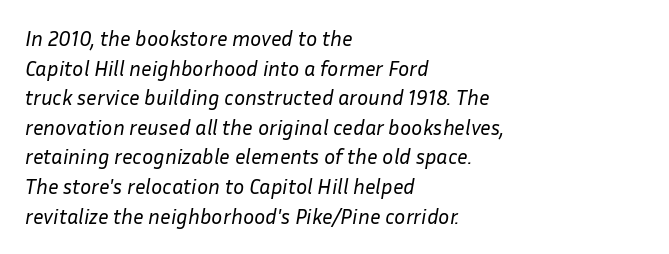
Yep, that's italic — everything's leaning. The paragraph has a hard left edge and a soft right edge. In terms of letterspacing, this is plain default setting. The face looks like a standard text weight, possibly lighter. The space beneath each line is pristine and unruled.
